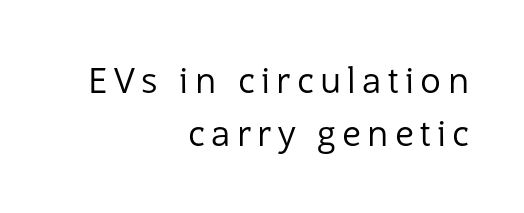
The image shows 35 px regular-weight sans-serif type, upright; set right-aligned, normal line spacing (1.52x), not underlined; low stroke contrast and a medium x-height.
